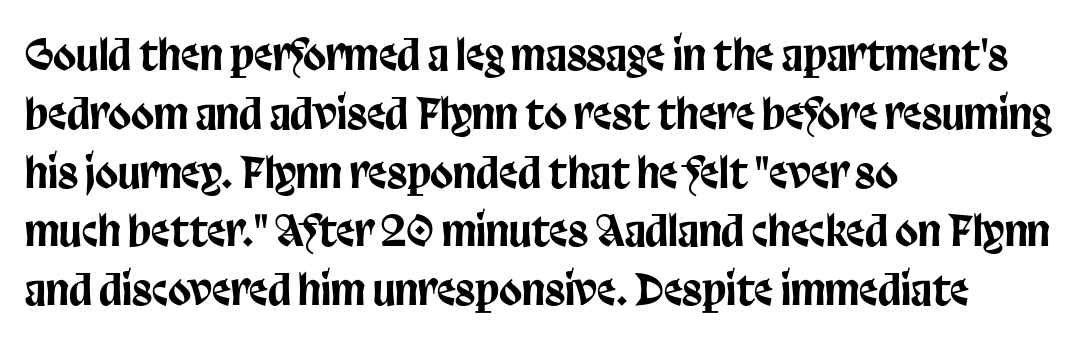
The area under the type is left untouched. This block has exactly the height ordinary leading produces. In terms of letterform style, serifs are entirely absent. The passage shown is typed in a proportional face where columns would drift. Alignment: flush left. Look at the tracking — it's just the regular setting, nothing added.
